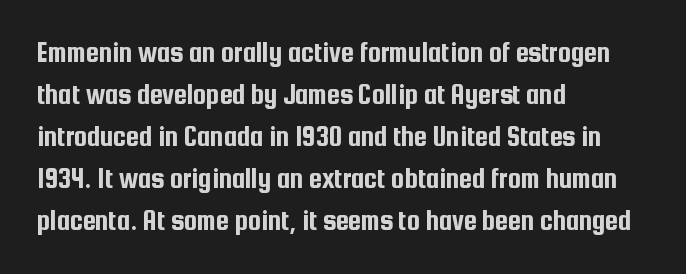
The image shows 29 px condensed sans-serif type, upright; set left-aligned, normal line spacing (1.45x), normal letter spacing, not underlined; low stroke contrast and a medium x-height.
